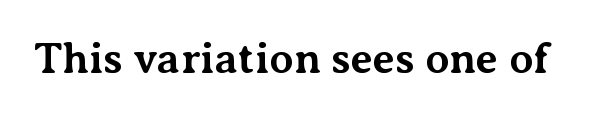
Q: Is the text bold? A: Yes.
Q: Is the text italic (slanted)? A: No, it is upright.
Q: Is the typeface a serif or a sans-serif typeface? A: Serif.
Q: Is the text underlined? A: No.
Q: Is the spacing between letters normal or unusually wide? A: Normal.
Q: Width (condensed, normal, or wide)? A: Normal.
Q: Stroke contrast? A: Medium.
Q: x-height? A: Medium.
Q: Monospaced? A: No.
